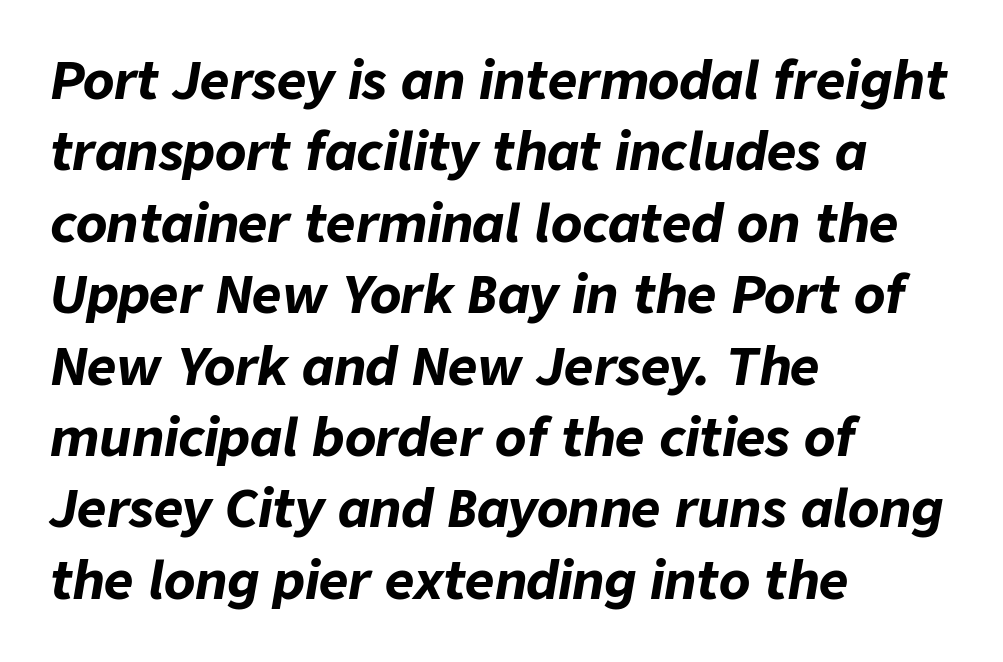
Q: Is the text bold? A: Yes.
Q: Is the text italic (slanted)? A: Yes, it leans right by about 9 degrees.
Q: Is the text underlined? A: No.
Q: How is the paragraph aligned? A: Left-aligned.
Q: Is the spacing between letters normal or unusually wide? A: Normal.
Q: Is the spacing between lines tight, normal or loose? A: Normal.
Q: Width (condensed, normal, or wide)? A: Normal.
Q: Stroke contrast? A: Low.
Q: x-height? A: Medium.
Q: Monospaced? A: No.
